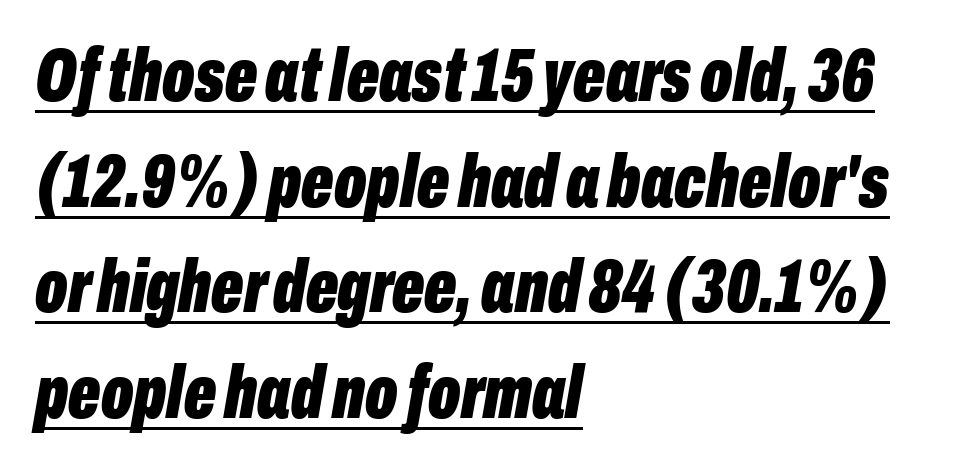
{"italic": "yes", "lean": "right", "slant_degrees": 10, "bold": "yes", "weight": "bold", "width": "condensed", "stroke_contrast": "low", "x_height": "medium", "monospaced": "no", "underline": "yes", "align": "left", "line_spacing": "normal", "line_spacing_ratio": 1.41, "letter_spacing": "normal", "letter_spacing_em": 0.0, "glyph_px": 75}
